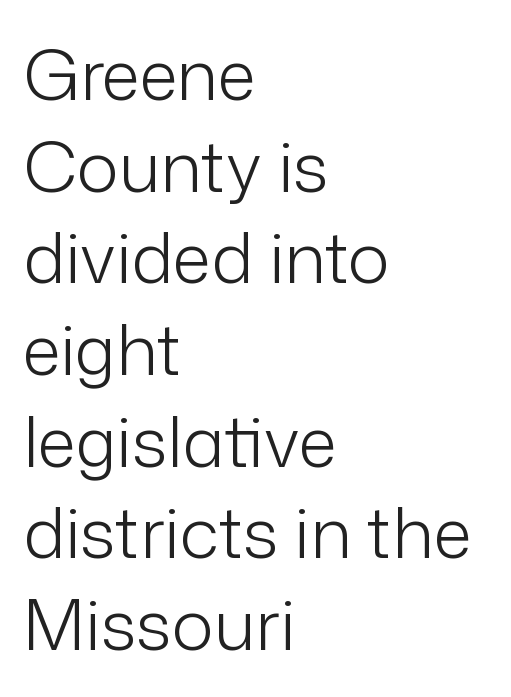
The image shows 70 px light sans-serif type, upright; set left-aligned, normal line spacing (1.31x), normal letter spacing, not underlined; low stroke contrast and a medium x-height.
